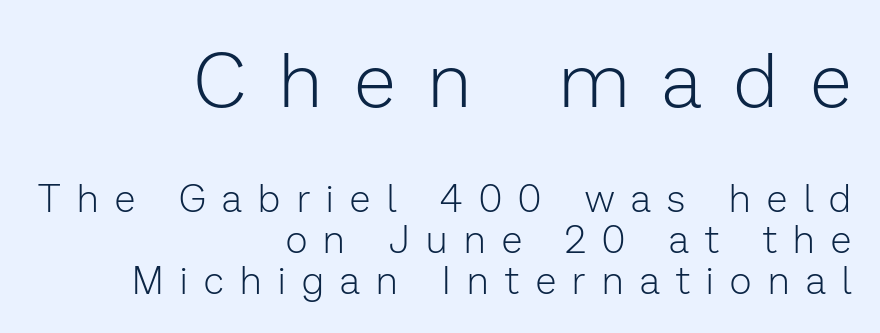
The image shows 76 px light sans-serif type, upright; set right-aligned, tight line spacing (1.09x), unusually wide letter spacing (+0.44 em), not underlined; the first (top) block is 2.0x larger; low stroke contrast and a medium x-height.
